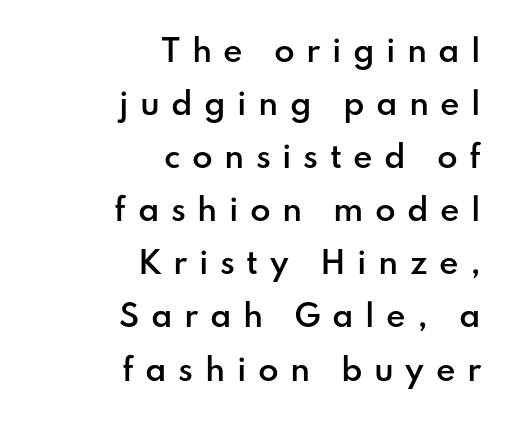
{"serif": "no", "italic": "no", "bold": "semi", "weight": "semibold", "width": "normal", "stroke_contrast": "low", "x_height": "small", "monospaced": "no", "underline": "no", "align": "right", "line_spacing_ratio": 1.77, "letter_spacing": "wide", "letter_spacing_em": 0.38, "glyph_px": 30}
